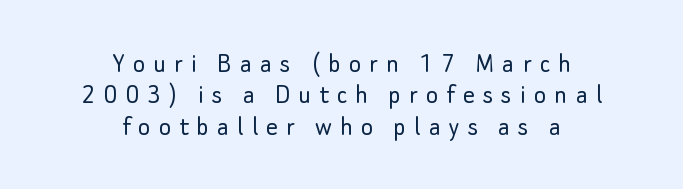
This sample has the flowing, uneven cadence of proportional lettering. The whitespace from short lines is split evenly between both sides. The tracking reads as deliberately expanded to a designer's eye. Lines of text with bare space underneath. You can tell it's not italic because the verticals are truly vertical.
